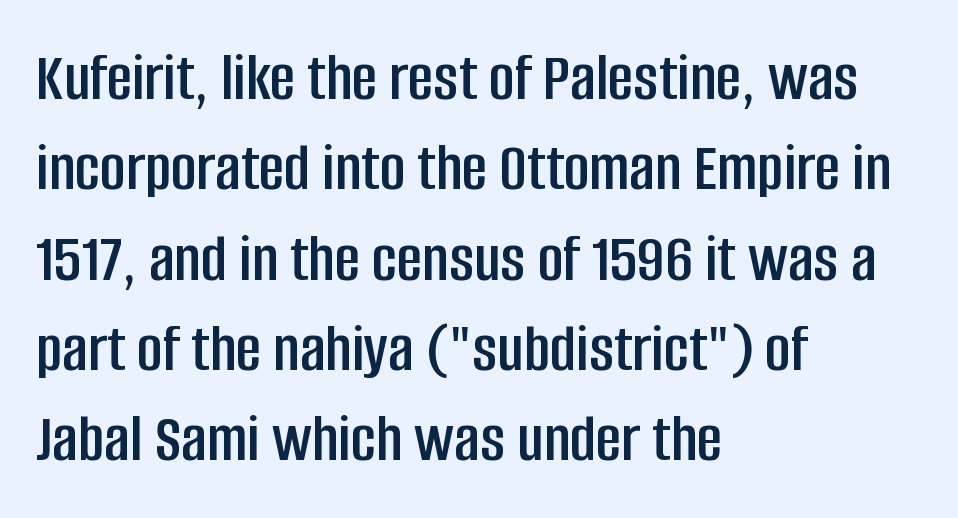
Q: Is the text italic (slanted)? A: No, it is upright.
Q: Is the typeface a serif or a sans-serif typeface? A: Sans-serif.
Q: Is the text underlined? A: No.
Q: How is the paragraph aligned? A: Left-aligned.
Q: Is the spacing between letters normal or unusually wide? A: Normal.
Q: Is the spacing between lines tight, normal or loose? A: Normal.
Q: Width (condensed, normal, or wide)? A: Condensed.
Q: Stroke contrast? A: Low.
Q: x-height? A: Large.
Q: Monospaced? A: No.
